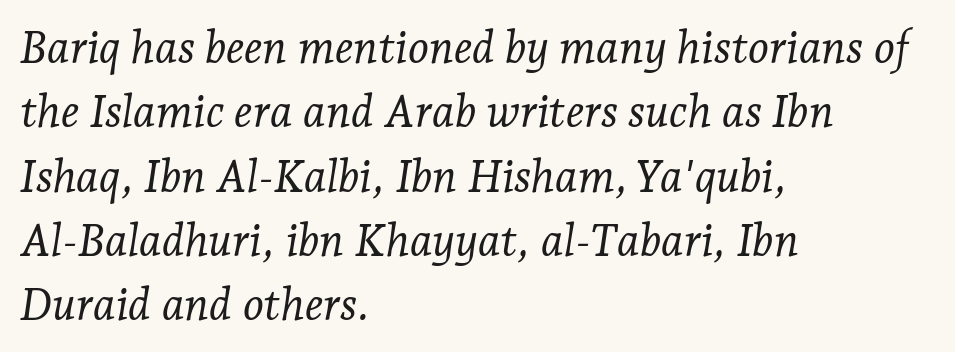
Q: Is the text bold? A: No.
Q: Is the text italic (slanted)? A: Yes, it leans right by about 7 degrees.
Q: Is the typeface a serif or a sans-serif typeface? A: Serif.
Q: Is the text underlined? A: No.
Q: How is the paragraph aligned? A: Left-aligned.
Q: Is the spacing between letters normal or unusually wide? A: Normal.
Q: Is the spacing between lines tight, normal or loose? A: Normal.
Q: Width (condensed, normal, or wide)? A: Normal.
Q: Stroke contrast? A: Low.
Q: x-height? A: Medium.
Q: Monospaced? A: No.
